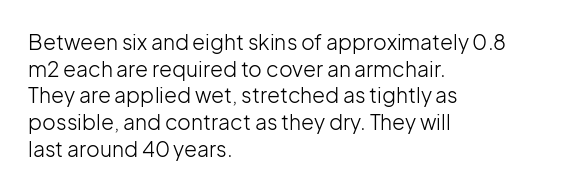
Q: Is the text bold? A: No.
Q: Is the text italic (slanted)? A: No, it is upright.
Q: Is the text underlined? A: No.
Q: How is the paragraph aligned? A: Left-aligned.
Q: Is the spacing between letters normal or unusually wide? A: Normal.
Q: Is the spacing between lines tight, normal or loose? A: Normal.
